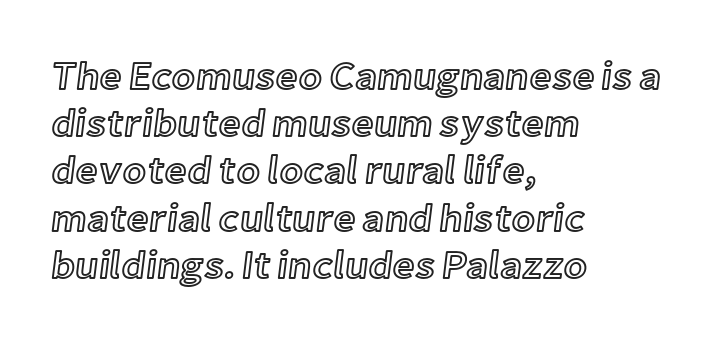
Typeset ragged right — the left edge is the straight one. Here the glyphs are tracked normally, forming tight word shapes. Do the characters align in a grid? No, the font is proportional.
